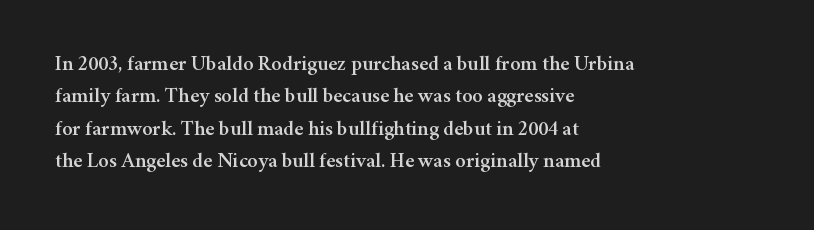
Q: Is the text italic (slanted)? A: No, it is upright.
Q: Is the text underlined? A: No.
Q: How is the paragraph aligned? A: Left-aligned.
Q: Is the spacing between letters normal or unusually wide? A: Normal.
Q: Is the spacing between lines tight, normal or loose? A: Normal.
